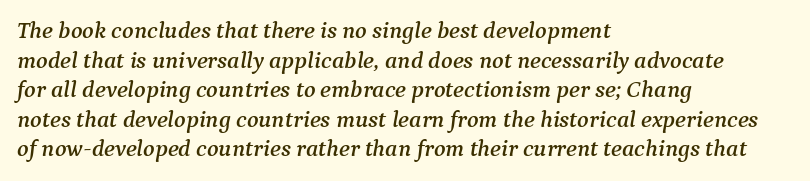
{"italic": "yes", "lean": "right", "slant_degrees": 9, "underline": "no", "align": "left", "line_spacing_ratio": 1.23, "letter_spacing": "normal", "letter_spacing_em": 0.0, "glyph_px": 24}
